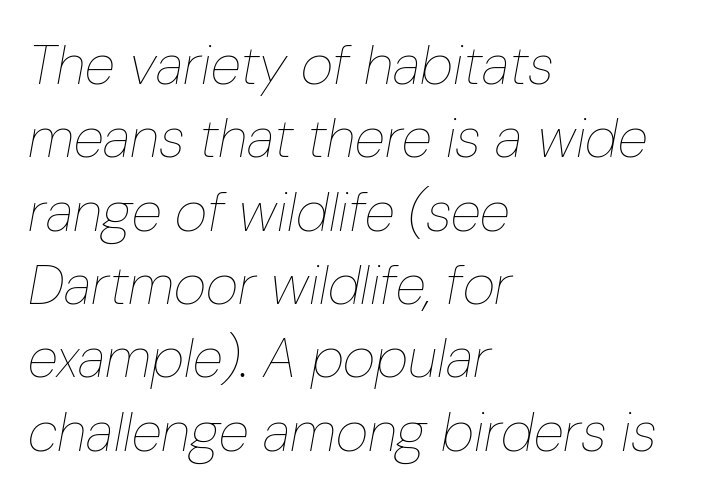
Q: Is the text bold? A: No.
Q: Is the text italic (slanted)? A: Yes, it leans right by about 10 degrees.
Q: Is the text underlined? A: No.
Q: How is the paragraph aligned? A: Left-aligned.
Q: Is the spacing between letters normal or unusually wide? A: Normal.
Q: Is the spacing between lines tight, normal or loose? A: Normal.
Q: Width (condensed, normal, or wide)? A: Condensed.
Q: Stroke contrast? A: Low.
Q: x-height? A: Medium.
Q: Monospaced? A: No.
